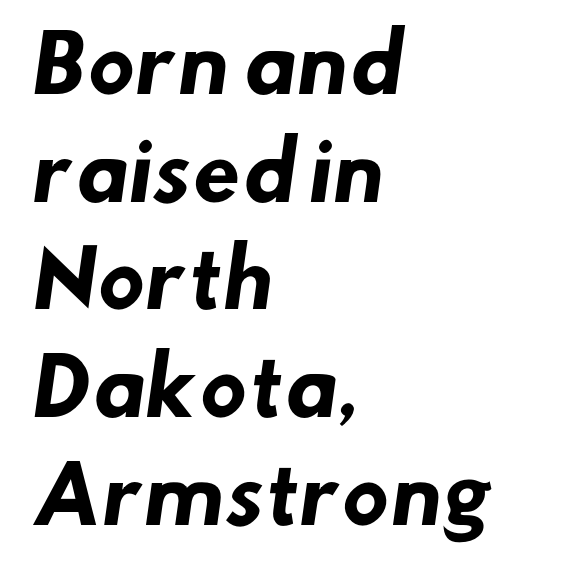
Note the varied advance widths — an 'i' is clearly narrower than an 'm'. Descenders hang freely into open space. Interline gaps are of average width in this sample. The gaps between neighbouring characters are ordinary and unremarkable. Thick stems and heavy bowls — unmistakably bold.
